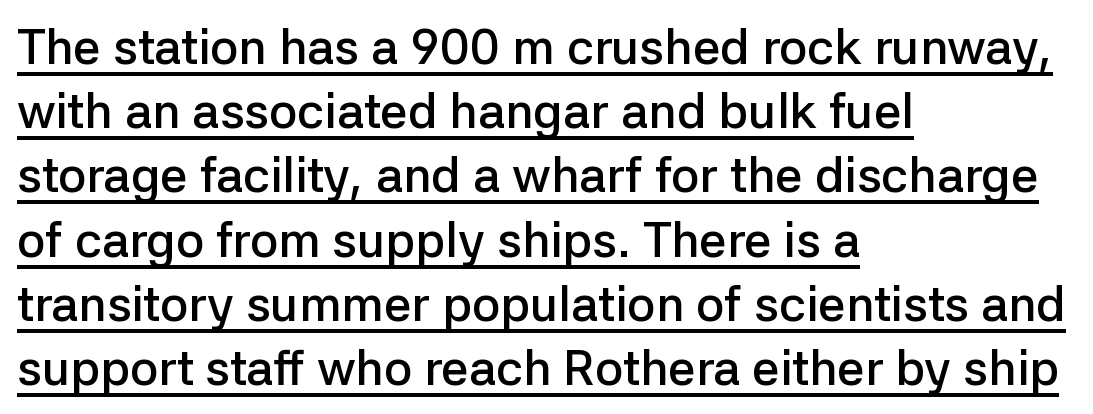
{"serif": "no", "italic": "no", "bold": "semi", "weight": "semibold", "width": "normal", "stroke_contrast": "low", "x_height": "medium", "monospaced": "no", "underline": "yes", "align": "left", "line_spacing": "normal", "line_spacing_ratio": 1.31, "letter_spacing": "normal", "letter_spacing_em": 0.0, "glyph_px": 49}
